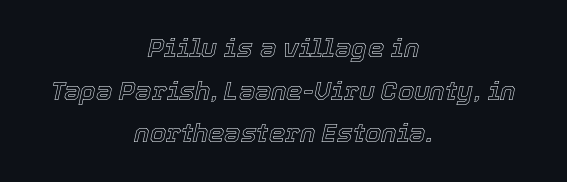
{"italic": "yes", "lean": "right", "slant_degrees": 12, "underline": "no", "align": "center", "line_spacing": "normal", "line_spacing_ratio": 1.64, "letter_spacing": "normal", "letter_spacing_em": 0.0, "glyph_px": 26}
